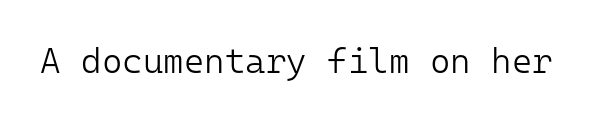
{"serif": "no", "italic": "no", "bold": "no", "weight": "light", "width": "normal", "stroke_contrast": "low", "x_height": "medium", "monospaced": "yes", "underline": "no", "letter_spacing": "normal", "letter_spacing_em": 0.0, "glyph_px": 35}
